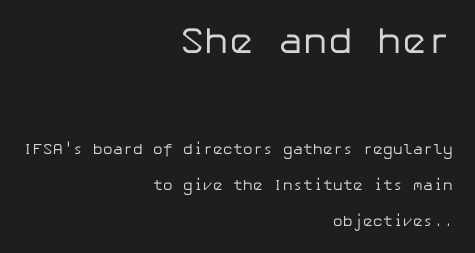
The image shows 37 px regular-weight sans-serif type, upright; set right-aligned, loose line spacing (2.43x), normal letter spacing, not underlined; the first (top) block is 2.47x larger; low stroke contrast and a medium x-height.
